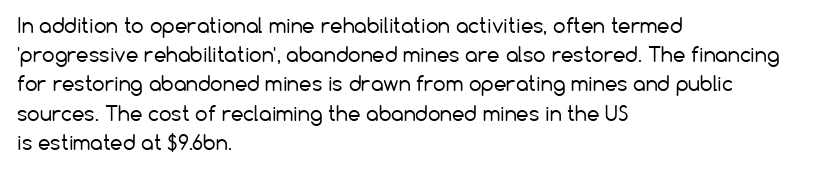
The image shows 20 px text type, upright; set left-aligned, normal line spacing (1.46x), normal letter spacing, not underlined.
